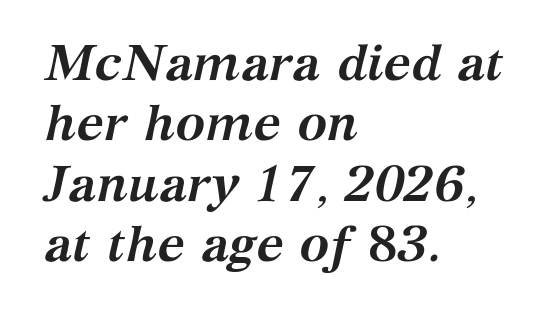
{"serif": "yes", "italic": "yes", "lean": "right", "slant_degrees": 12, "bold": "yes", "weight": "semibold", "width": "normal", "stroke_contrast": "medium", "x_height": "medium", "monospaced": "no", "underline": "no", "align": "left", "line_spacing_ratio": 1.21, "letter_spacing": "normal", "letter_spacing_em": 0.0, "glyph_px": 50}
